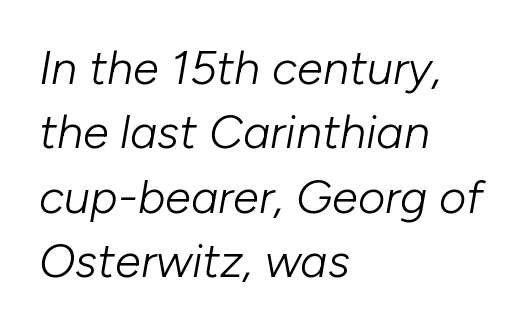
The font is comparable to plain body text, perhaps lighter. The font's italic variant was chosen for this text. Check under the words: just untouched page. In terms of letterspacing, this is plain default setting.
